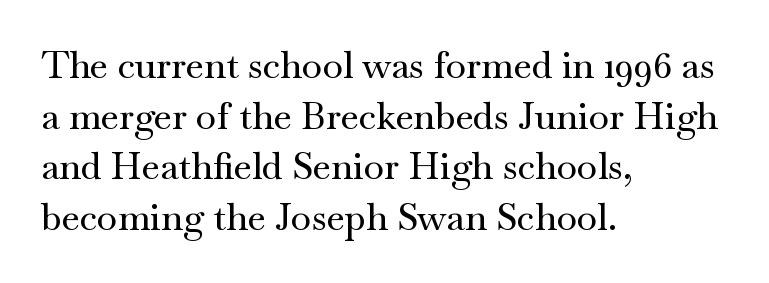
Q: Is the text italic (slanted)? A: No, it is upright.
Q: Is the typeface a serif or a sans-serif typeface? A: Serif.
Q: Is the text underlined? A: No.
Q: How is the paragraph aligned? A: Left-aligned.
Q: Is the spacing between letters normal or unusually wide? A: Normal.
Q: Is the spacing between lines tight, normal or loose? A: Normal.
Q: Width (condensed, normal, or wide)? A: Wide.
Q: Stroke contrast? A: Medium.
Q: x-height? A: Small.
Q: Monospaced? A: No.
